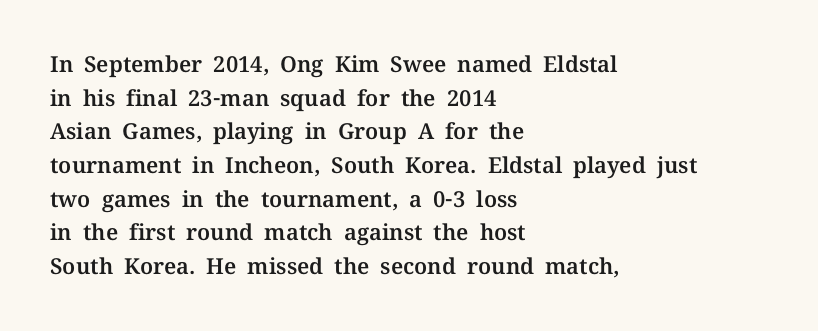
One glance says typical: line gaps are just what's usual. The letters stand upright; this is a roman face. The gap between lines stays unmarked. These lines keep a tight, regular rhythm from letter to letter. Casual observation: everything's shoved over to the left.
